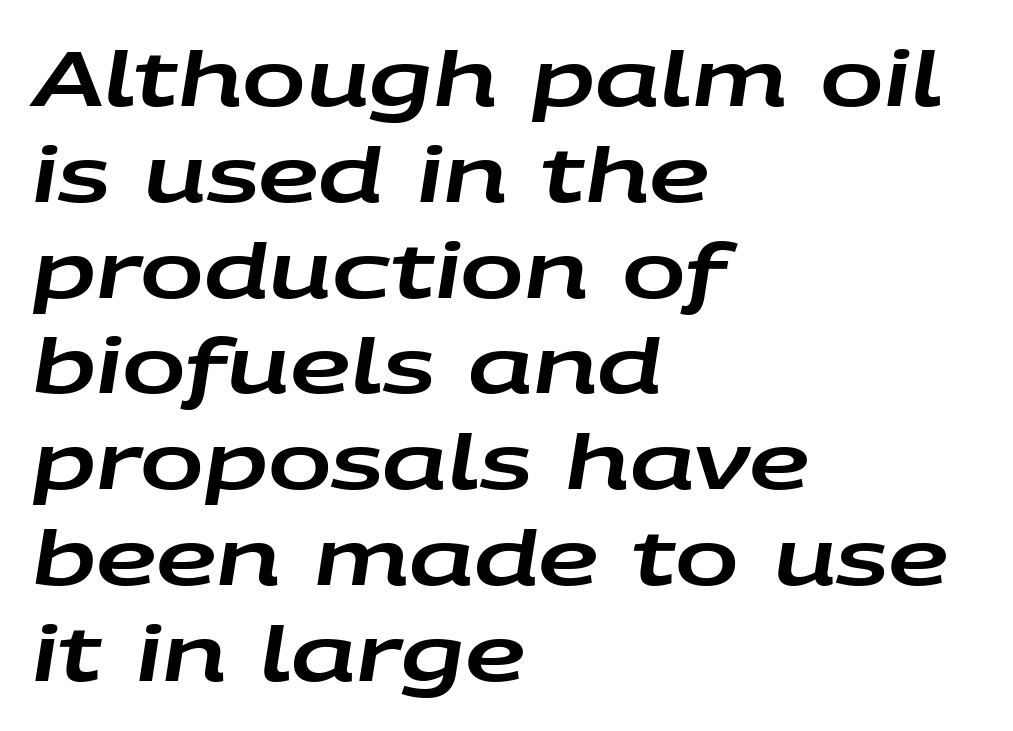
The image shows 76 px wide type, italic (leaning right); set left-aligned, normal line spacing (1.26x), normal letter spacing, not underlined; low stroke contrast and a large x-height.
